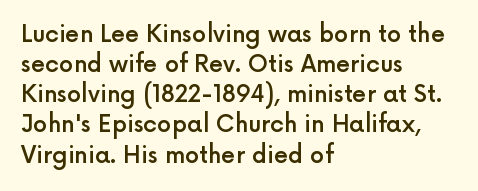
The image shows 23 px text type, upright; set left-aligned, normal line spacing (1.31x), normal letter spacing, not underlined.
